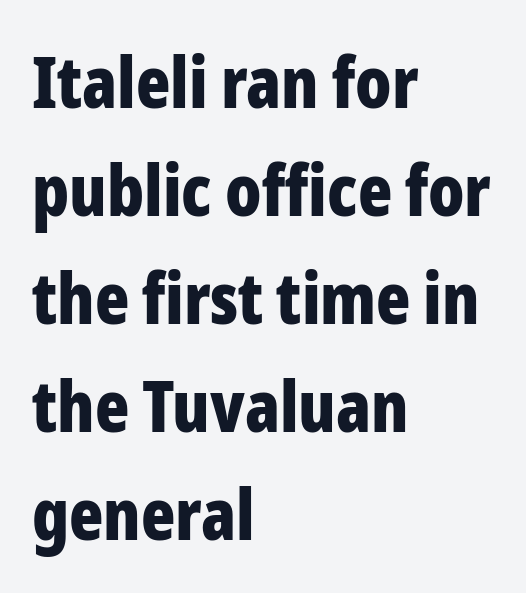
{"serif": "no", "italic": "no", "bold": "yes", "weight": "bold", "width": "condensed", "stroke_contrast": "low", "x_height": "medium", "monospaced": "no", "underline": "no", "align": "left", "line_spacing": "normal", "line_spacing_ratio": 1.52, "letter_spacing": "normal", "letter_spacing_em": 0.0, "glyph_px": 71}
